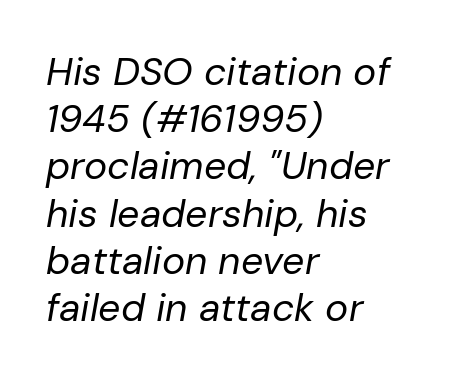
{"italic": "yes", "lean": "right", "slant_degrees": 10, "bold": "no", "weight": "regular", "width": "normal", "stroke_contrast": "low", "x_height": "medium", "monospaced": "no", "underline": "no", "align": "left", "line_spacing_ratio": 1.21, "letter_spacing": "normal", "letter_spacing_em": 0.0, "glyph_px": 39}
